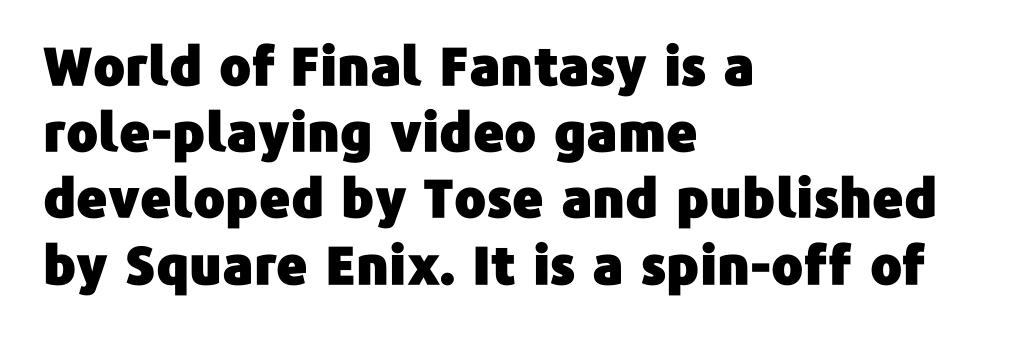
The image shows 53 px sans-serif type, upright; set left-aligned, normal line spacing (1.25x), normal letter spacing, not underlined; low stroke contrast and a medium x-height.
